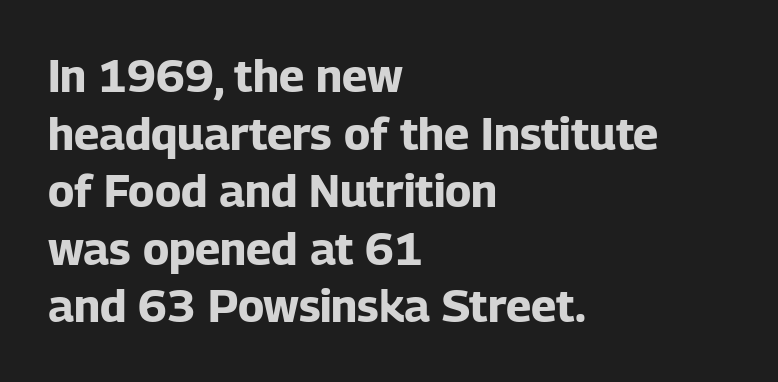
Line spacing here is normal. The glyphs are unaccompanied by any horizontal stroke below them. Is the letter spacing exaggerated? No — it looks like the ordinary default. The compositor pushed each line to the left boundary.
